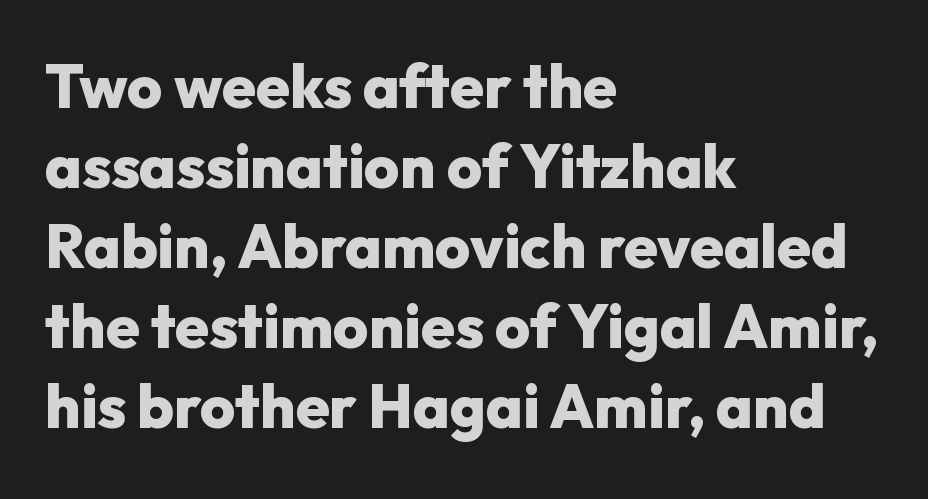
Q: Is the text bold? A: Yes.
Q: Is the text italic (slanted)? A: No, it is upright.
Q: Is the typeface a serif or a sans-serif typeface? A: Sans-serif.
Q: Is the text underlined? A: No.
Q: How is the paragraph aligned? A: Left-aligned.
Q: Is the spacing between letters normal or unusually wide? A: Normal.
Q: Is the spacing between lines tight, normal or loose? A: Normal.
Q: Width (condensed, normal, or wide)? A: Normal.
Q: Stroke contrast? A: Low.
Q: x-height? A: Medium.
Q: Monospaced? A: No.
